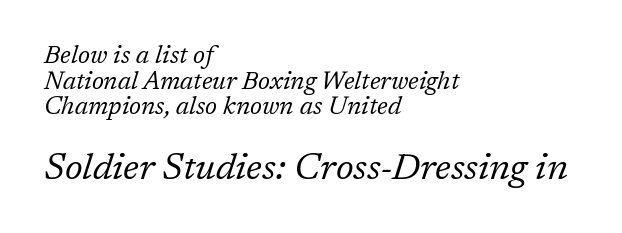
{"serif": "yes", "italic": "yes", "lean": "right", "slant_degrees": 17, "bold": "no", "weight": "regular", "width": "normal", "stroke_contrast": "low", "x_height": "medium", "monospaced": "no", "underline": "no", "align": "left", "line_spacing": "tight", "line_spacing_ratio": 1.03, "letter_spacing": "normal", "letter_spacing_em": 0.0, "larger_block": "second", "size_ratio": 1.48, "glyph_px": 37}
